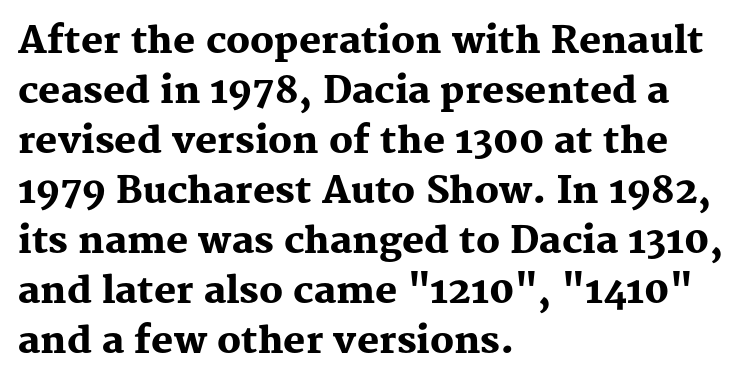
The image shows 37 px heavy serif type, upright; set left-aligned, normal line spacing (1.35x), normal letter spacing, not underlined; medium stroke contrast and a medium x-height.
